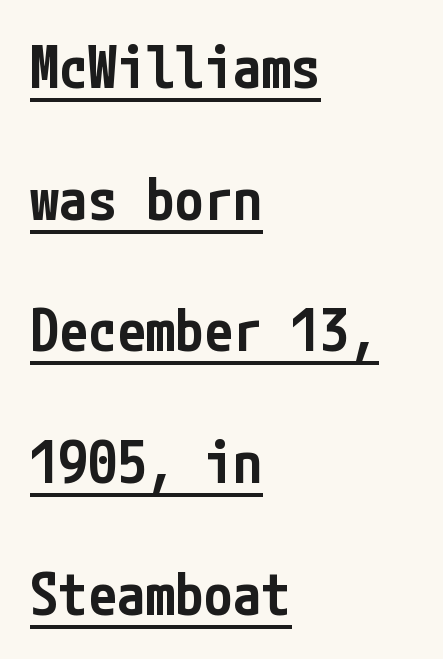
The image shows 58 px semibold, condensed sans-serif type, upright; set left-aligned, loose line spacing (2.27x), normal letter spacing, underlined; low stroke contrast and a medium x-height.
